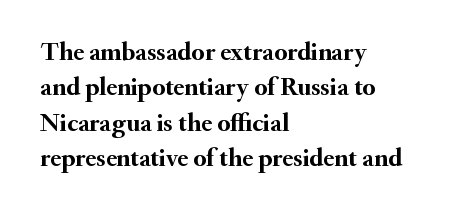
Q: Is the text bold? A: Yes.
Q: Is the text italic (slanted)? A: No, it is upright.
Q: Is the text underlined? A: No.
Q: How is the paragraph aligned? A: Left-aligned.
Q: Is the spacing between letters normal or unusually wide? A: Normal.
Q: Is the spacing between lines tight, normal or loose? A: Normal.
